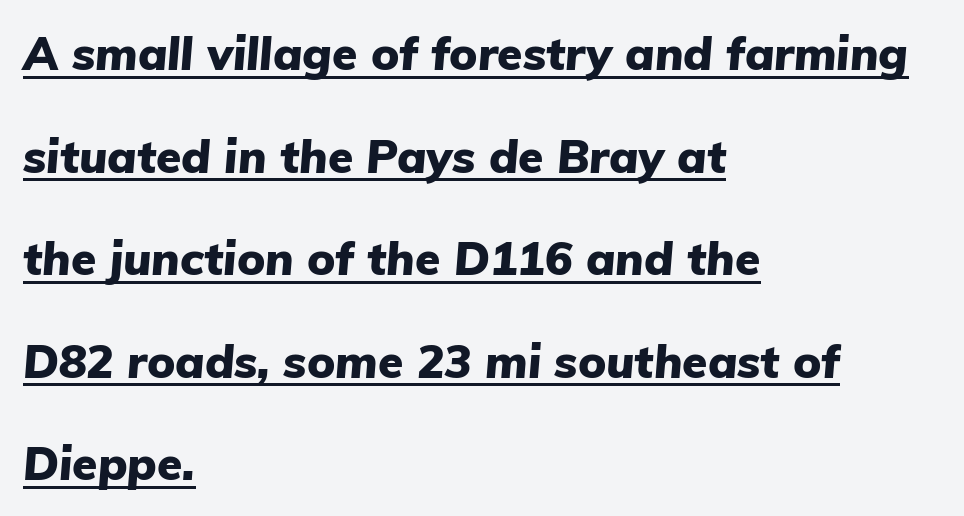
Q: Is the text bold? A: Yes.
Q: Is the text italic (slanted)? A: Yes, it leans right by about 5 degrees.
Q: Is the text underlined? A: Yes.
Q: How is the paragraph aligned? A: Left-aligned.
Q: Is the spacing between letters normal or unusually wide? A: Normal.
Q: Is the spacing between lines tight, normal or loose? A: Loose.
Q: Width (condensed, normal, or wide)? A: Normal.
Q: Stroke contrast? A: Low.
Q: x-height? A: Medium.
Q: Monospaced? A: No.
